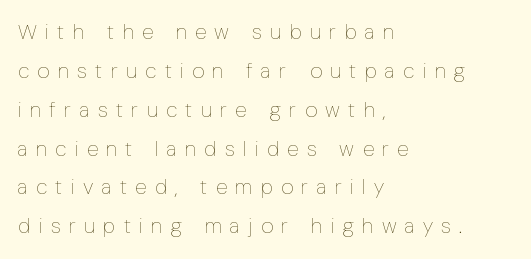
The image shows 21 px text type, upright; set left-aligned, line spacing 1.85x, unusually wide letter spacing (+0.4 em), not underlined.
